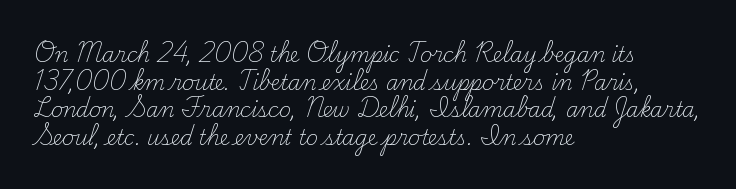
Q: Is the text bold? A: No.
Q: Is the text italic (slanted)? A: Yes.
Q: Is the text underlined? A: No.
Q: How is the paragraph aligned? A: Left-aligned.
Q: Is the spacing between letters normal or unusually wide? A: Normal.
Q: Is the spacing between lines tight, normal or loose? A: Normal.
